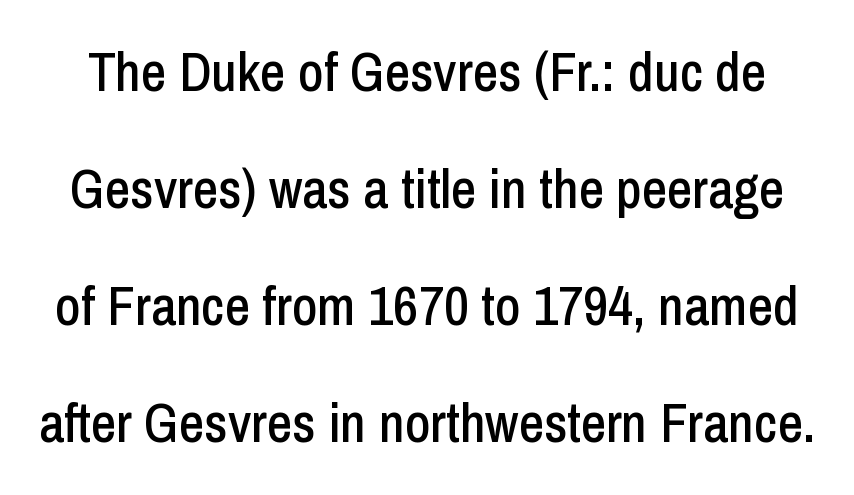
{"serif": "no", "italic": "no", "width": "condensed", "stroke_contrast": "low", "x_height": "medium", "monospaced": "no", "underline": "no", "line_spacing": "loose", "line_spacing_ratio": 2.13, "letter_spacing": "normal", "letter_spacing_em": 0.0, "glyph_px": 55}
